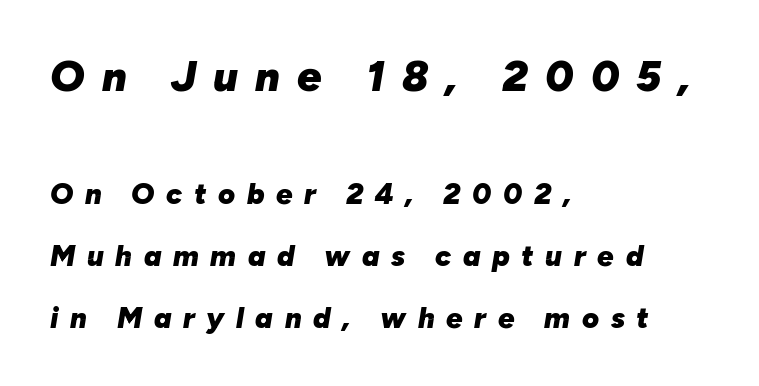
You'd pick this weight for a headline — it's a proper bold. The letters in the upper block stand taller than those in the block below. Note the varied advance widths — an 'i' is clearly narrower than an 'm'. The paragraph shown leans on its left margin. Compared with typical body copy, the letter spacing here is much looser. The whole block is typeset with a tilt.
